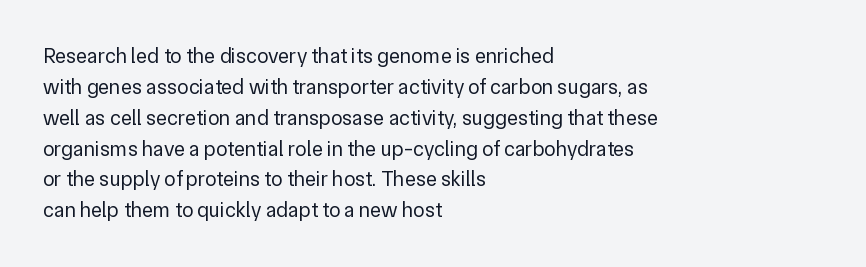
The image shows 21 px text type, upright; set left-aligned, normal line spacing (1.47x), normal letter spacing, not underlined.
